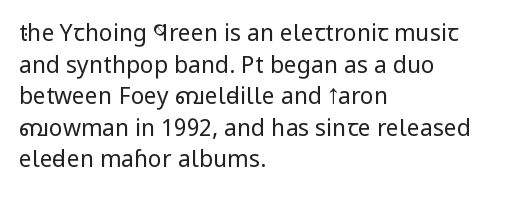
The strokes are not fattened; the text isn't bold. Beneath every word, the page is bare. Every row of glyphs begins at an identical x-position on the left. In terms of posture, this sample is upright.
